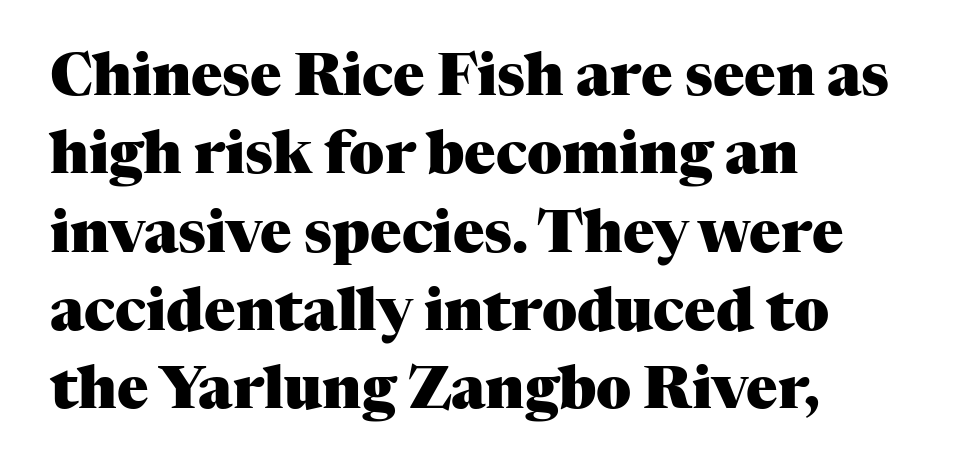
Q: Is the text bold? A: Yes.
Q: Is the text italic (slanted)? A: No, it is upright.
Q: Is the typeface a serif or a sans-serif typeface? A: Serif.
Q: Is the text underlined? A: No.
Q: How is the paragraph aligned? A: Left-aligned.
Q: Is the spacing between letters normal or unusually wide? A: Normal.
Q: Is the spacing between lines tight, normal or loose? A: Normal.
Q: Width (condensed, normal, or wide)? A: Normal.
Q: Stroke contrast? A: Medium.
Q: x-height? A: Medium.
Q: Monospaced? A: No.
